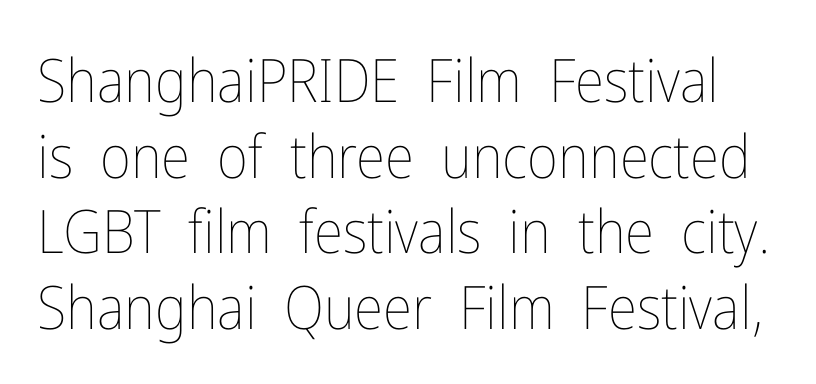
The image shows 60 px thin, condensed type, upright; set normal line spacing (1.26x), normal letter spacing, not underlined; low stroke contrast and a medium x-height.
